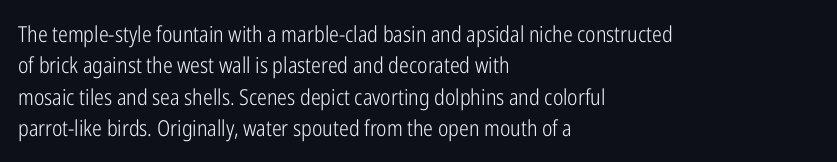
{"italic": "no", "bold": "no", "underline": "no", "align": "left", "line_spacing": "normal", "line_spacing_ratio": 1.43, "letter_spacing": "normal", "letter_spacing_em": 0.0, "glyph_px": 22}
